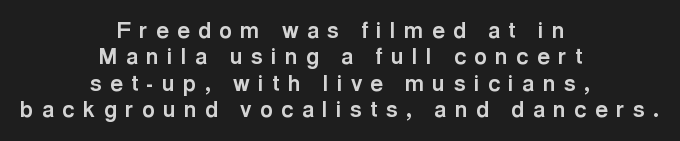
The typography opts for an upright posture over an oblique one. Every row of glyphs is offset so its center matches the block's center. The horizontal fit of the characters is loose and conspicuously gappy. The baseline area is clear.
